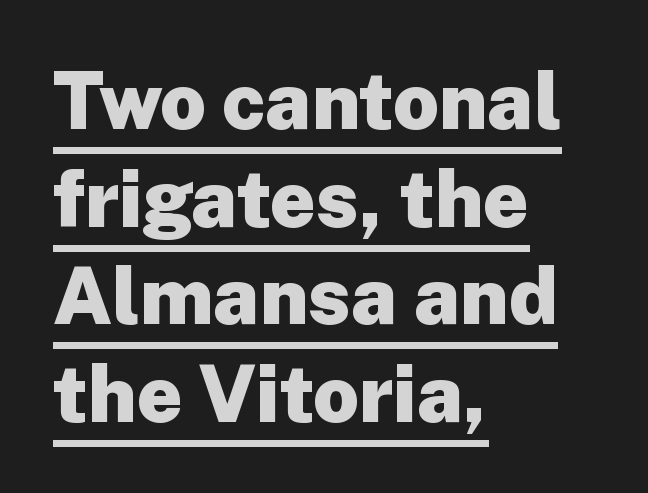
The image shows 80 px heavy sans-serif type, upright; set left-aligned, line spacing 1.22x, normal letter spacing, underlined; low stroke contrast and a medium x-height.
